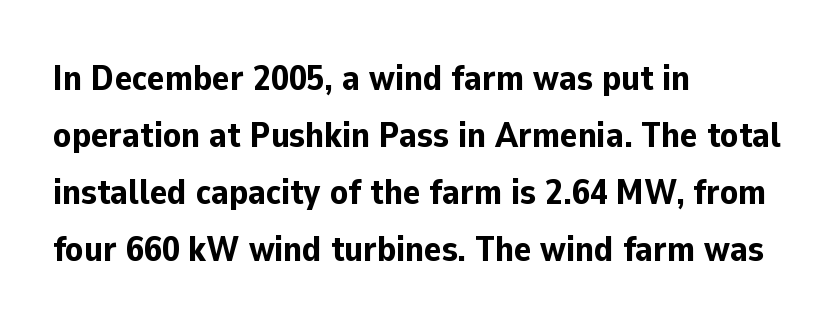
The image shows 36 px bold sans-serif type, upright; set left-aligned, normal line spacing (1.58x), normal letter spacing, not underlined; low stroke contrast and a medium x-height.
